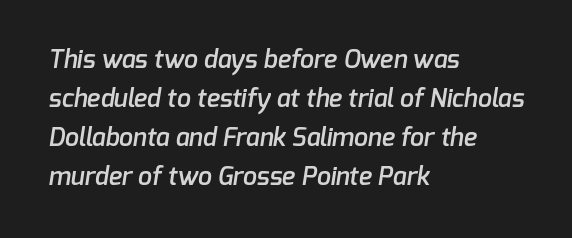
Short and long lines alike share a common starting point at left. The area under the type is left untouched. Stroke thickness is moderately raised; the sample reads as semibold. Characters follow at the spacing the type designer built in. The vertical gap from one line to the next is medium.
